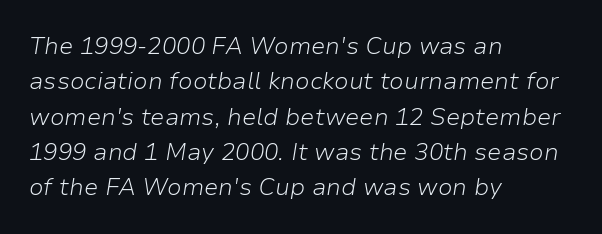
Letters rest on an invisible, unmarked baseline. Unbolded letterforms with no extra heft. Default kerning and tracking; the words read as compact shapes. An italicized treatment has been applied to the whole sample. Compared with a centered layout, this one pins lines to the left instead.
